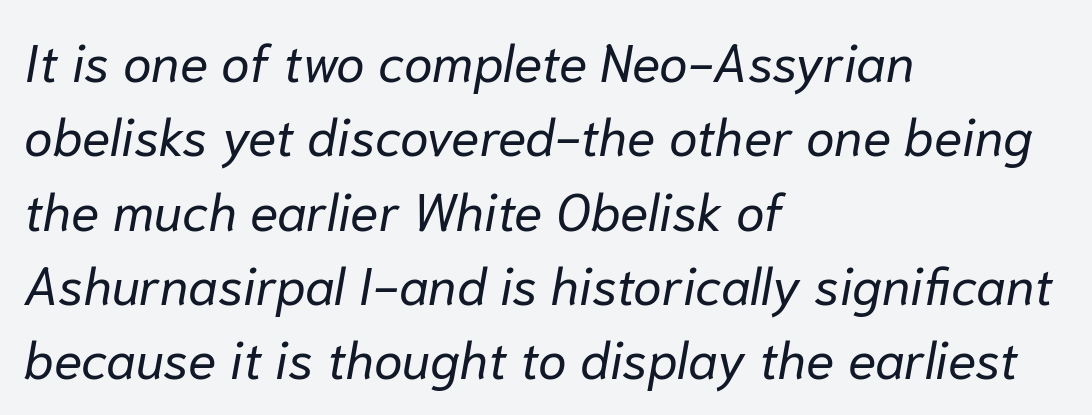
{"italic": "yes", "lean": "right", "slant_degrees": 10, "bold": "no", "weight": "regular", "width": "normal", "stroke_contrast": "low", "x_height": "medium", "monospaced": "no", "underline": "no", "align": "left", "line_spacing": "normal", "line_spacing_ratio": 1.43, "letter_spacing": "normal", "letter_spacing_em": 0.0, "glyph_px": 52}
